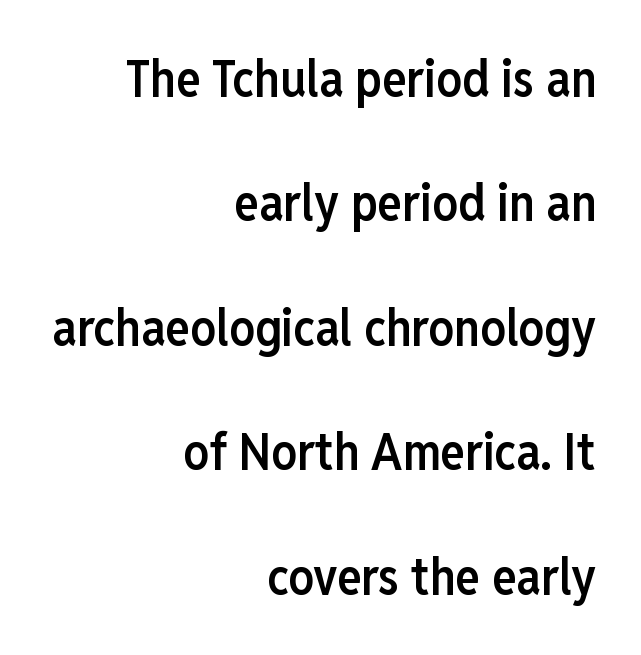
The image shows 51 px semibold, condensed sans-serif type, upright; set right-aligned, loose line spacing (2.44x), normal letter spacing, not underlined; low stroke contrast and a medium x-height.
